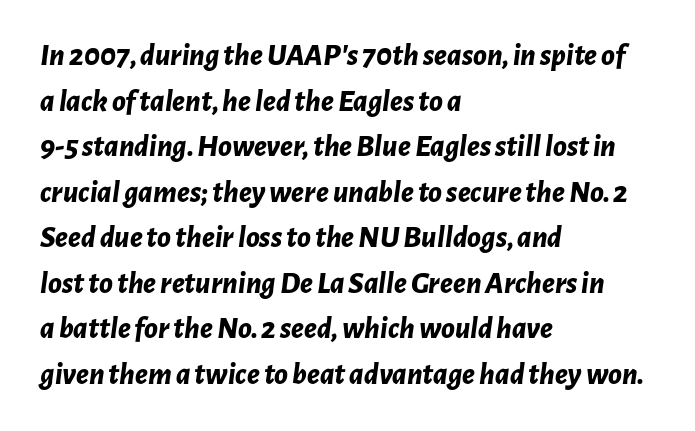
{"italic": "yes", "lean": "right", "slant_degrees": 7, "bold": "yes", "weight": "bold", "width": "normal", "stroke_contrast": "low", "x_height": "medium", "monospaced": "no", "underline": "no", "align": "left", "line_spacing": "normal", "line_spacing_ratio": 1.47, "letter_spacing": "normal", "letter_spacing_em": 0.0, "glyph_px": 31}
